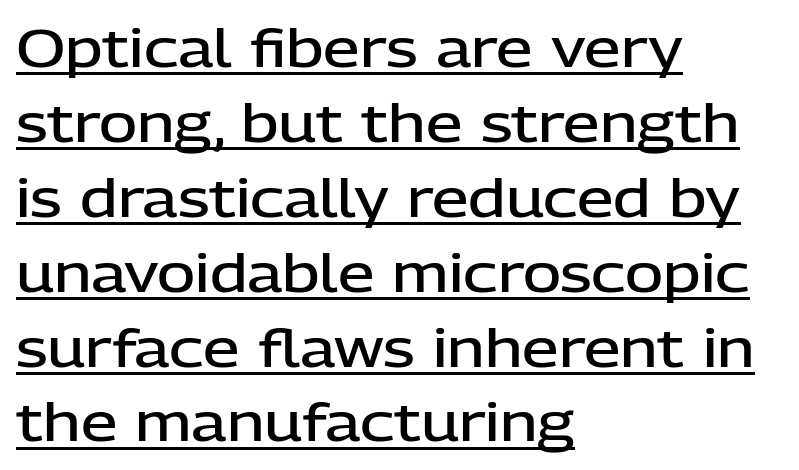
{"serif": "no", "italic": "no", "bold": "semi", "weight": "semibold", "width": "normal", "stroke_contrast": "low", "x_height": "medium", "monospaced": "no", "underline": "yes", "align": "left", "line_spacing": "normal", "line_spacing_ratio": 1.44, "letter_spacing": "normal", "letter_spacing_em": 0.0, "glyph_px": 52}
